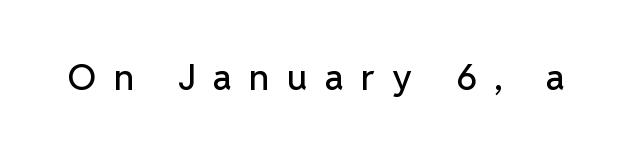
The image shows 36 px sans-serif type, upright; set unusually wide letter spacing (+0.48 em), not underlined; low stroke contrast and a medium x-height.
